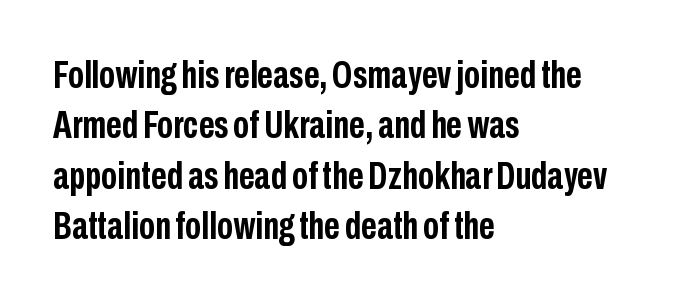
Q: Is the text bold? A: Yes.
Q: Is the text italic (slanted)? A: No, it is upright.
Q: Is the typeface a serif or a sans-serif typeface? A: Sans-serif.
Q: Is the text underlined? A: No.
Q: How is the paragraph aligned? A: Left-aligned.
Q: Is the spacing between letters normal or unusually wide? A: Normal.
Q: Is the spacing between lines tight, normal or loose? A: Normal.
Q: Width (condensed, normal, or wide)? A: Condensed.
Q: Stroke contrast? A: Low.
Q: x-height? A: Medium.
Q: Monospaced? A: No.
